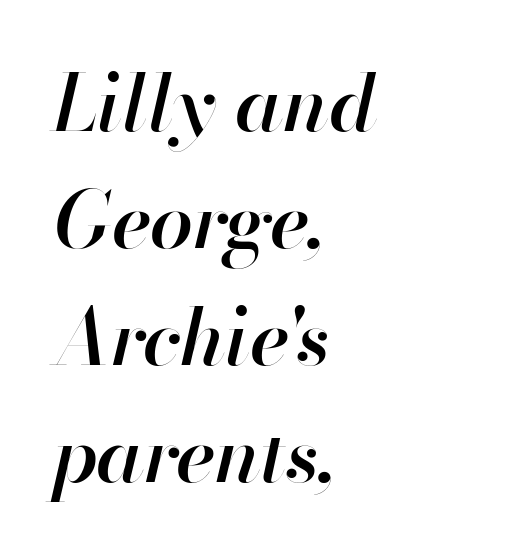
{"italic": "yes", "lean": "right", "slant_degrees": 13, "bold": "semi", "weight": "semibold", "width": "normal", "stroke_contrast": "high", "x_height": "small", "monospaced": "no", "underline": "no", "align": "left", "line_spacing": "normal", "line_spacing_ratio": 1.5, "letter_spacing": "normal", "letter_spacing_em": 0.0, "glyph_px": 78}
